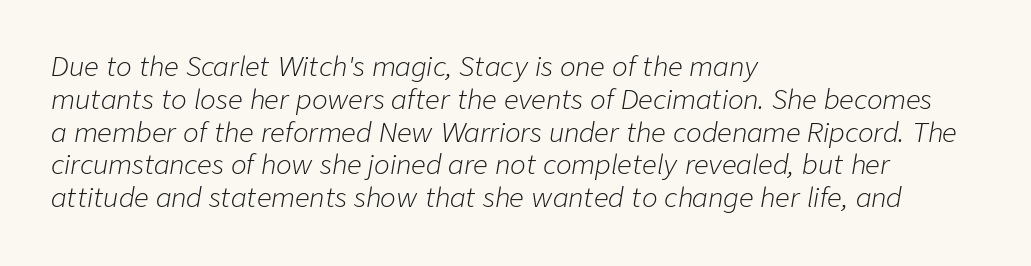
Left-aligned paragraph, ragged on the right. The type is set solid horizontally, with unmodified tracking. This reads as an unemphasized weight, regular at the heaviest. Evenly set lines give the paragraph a standard silhouette.
